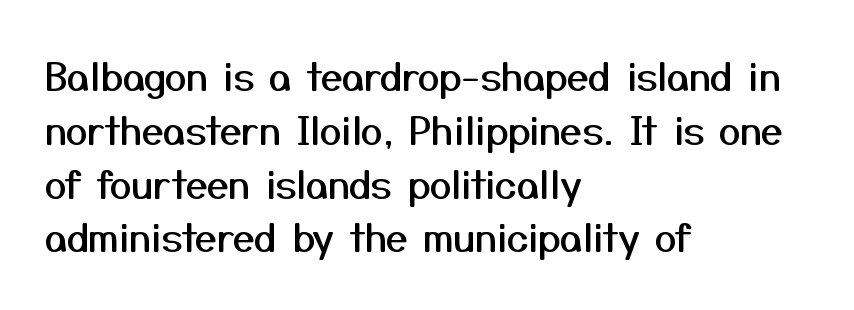
Q: Is the text italic (slanted)? A: No, it is upright.
Q: Is the typeface a serif or a sans-serif typeface? A: Sans-serif.
Q: Is the text underlined? A: No.
Q: How is the paragraph aligned? A: Left-aligned.
Q: Is the spacing between letters normal or unusually wide? A: Normal.
Q: Is the spacing between lines tight, normal or loose? A: Normal.
Q: Width (condensed, normal, or wide)? A: Normal.
Q: Stroke contrast? A: Medium.
Q: x-height? A: Medium.
Q: Monospaced? A: No.
